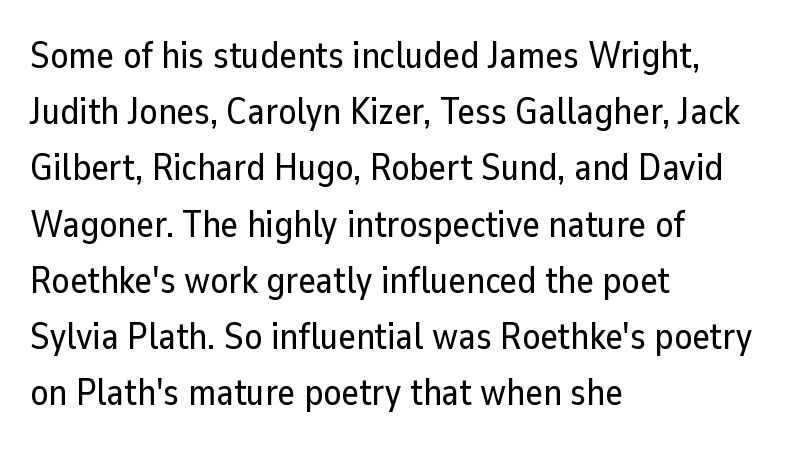
The image shows 37 px sans-serif type, upright; set left-aligned, normal line spacing (1.52x), normal letter spacing, not underlined; low stroke contrast and a medium x-height.
